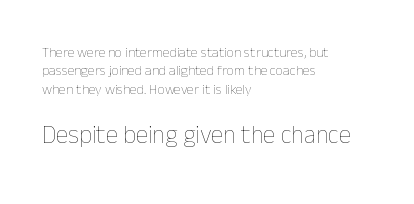
{"italic": "no", "bold": "no", "underline": "no", "align": "left", "line_spacing": "normal", "line_spacing_ratio": 1.31, "letter_spacing": "normal", "letter_spacing_em": 0.0, "larger_block": "second", "size_ratio": 1.79, "glyph_px": 25}
